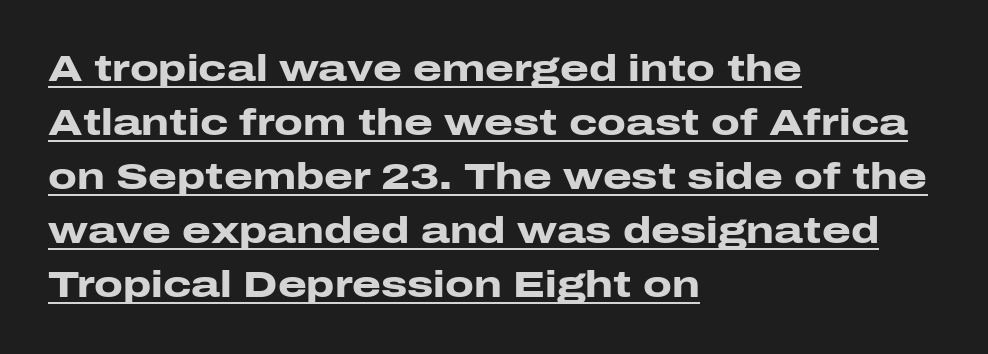
Horizontal alignment here is leftward, the default for most running prose. The face used here appears with an underline applied. Weight: bold. Observe the ordinary spacing: letters are neighbours, not strangers.
